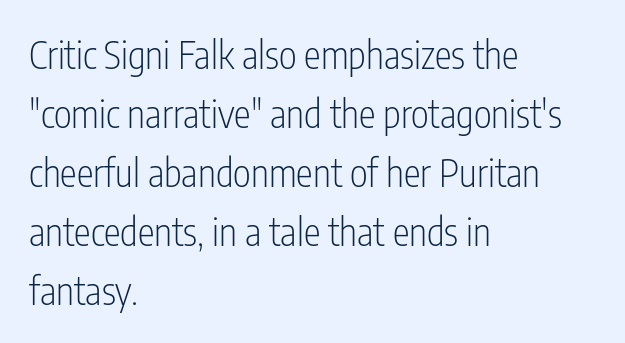
Q: Is the text bold? A: No.
Q: Is the text italic (slanted)? A: No, it is upright.
Q: Is the typeface a serif or a sans-serif typeface? A: Sans-serif.
Q: Is the text underlined? A: No.
Q: How is the paragraph aligned? A: Left-aligned.
Q: Is the spacing between letters normal or unusually wide? A: Normal.
Q: Is the spacing between lines tight, normal or loose? A: Normal.
Q: Width (condensed, normal, or wide)? A: Condensed.
Q: Stroke contrast? A: Low.
Q: x-height? A: Medium.
Q: Monospaced? A: No.
